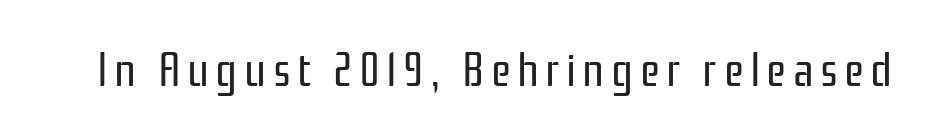
{"serif": "no", "italic": "no", "bold": "no", "weight": "regular", "width": "condensed", "stroke_contrast": "low", "x_height": "medium", "monospaced": "no", "underline": "no", "glyph_px": 48}
